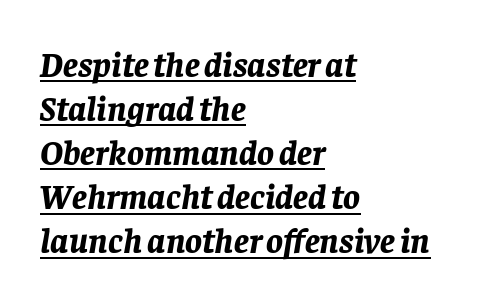
{"italic": "yes", "lean": "right", "slant_degrees": 8, "bold": "yes", "weight": "bold", "width": "normal", "stroke_contrast": "low", "x_height": "large", "monospaced": "no", "underline": "yes", "align": "left", "line_spacing": "normal", "line_spacing_ratio": 1.26, "letter_spacing": "normal", "letter_spacing_em": 0.0, "glyph_px": 35}
